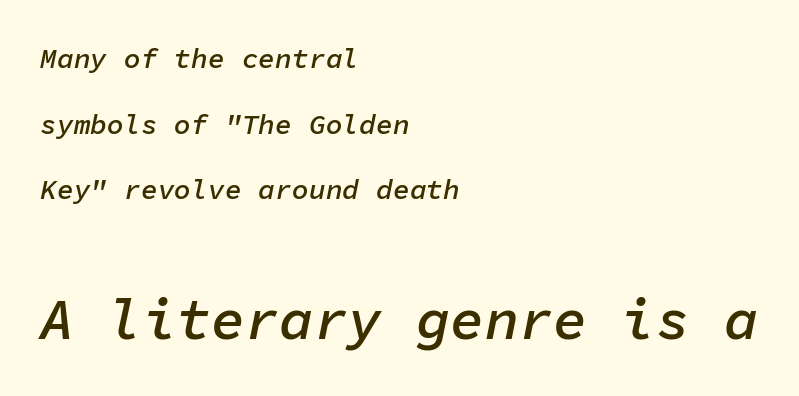
Stems and bowls a touch heavier than normal — semibold. Beneath every word, the page is bare. The compositor pushed each line to the left boundary. Caption: standard tracking, unaltered. A typesetter would mark this as italic. A typesetter would call this monospace, since all characters share one set width.
